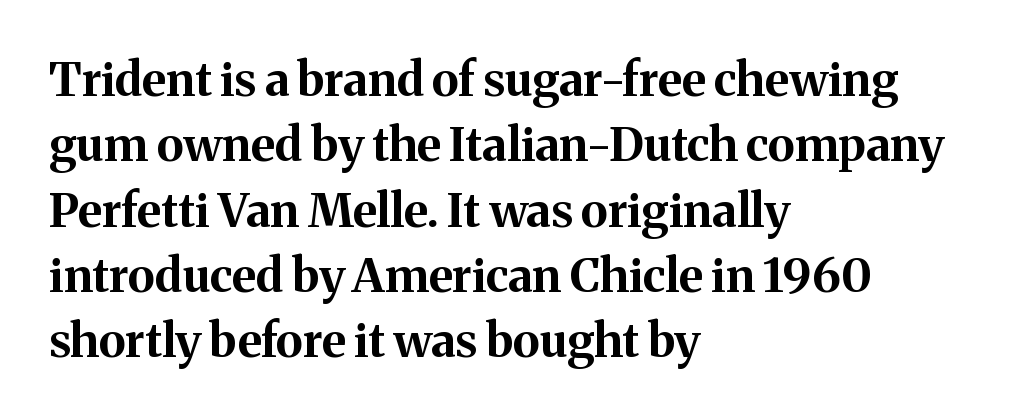
{"serif": "yes", "italic": "no", "bold": "yes", "weight": "bold", "width": "normal", "stroke_contrast": "medium", "x_height": "medium", "monospaced": "no", "underline": "no", "align": "left", "line_spacing": "normal", "line_spacing_ratio": 1.39, "letter_spacing": "normal", "letter_spacing_em": 0.0, "glyph_px": 47}
